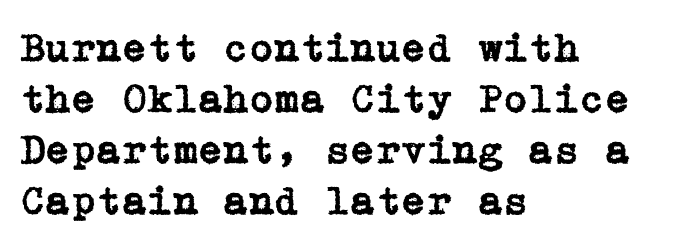
The image shows 41 px serif type, upright; set left-aligned, line spacing 1.24x, normal letter spacing, not underlined; low stroke contrast and a medium x-height.
